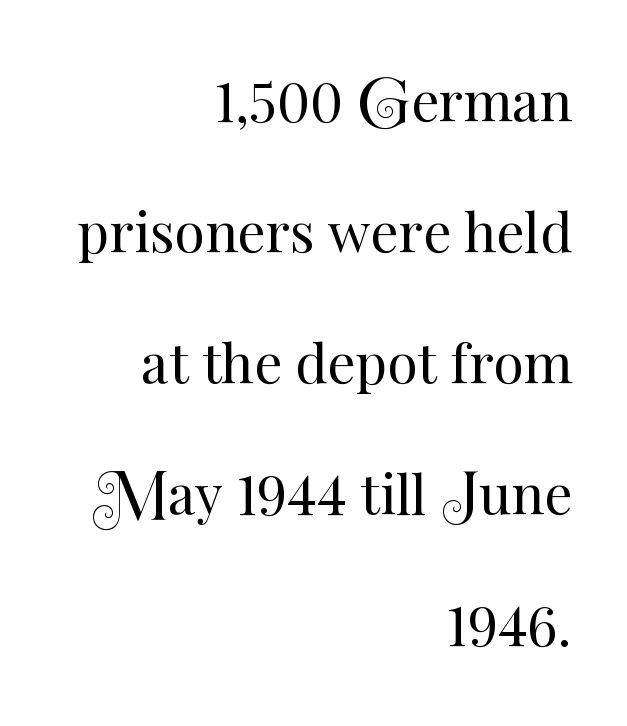
Q: Is the text bold? A: No.
Q: Is the text italic (slanted)? A: No, it is upright.
Q: Is the text underlined? A: No.
Q: How is the paragraph aligned? A: Right-aligned.
Q: Is the spacing between letters normal or unusually wide? A: Normal.
Q: Is the spacing between lines tight, normal or loose? A: Loose.
Q: Width (condensed, normal, or wide)? A: Normal.
Q: Stroke contrast? A: Medium.
Q: x-height? A: Small.
Q: Monospaced? A: No.
